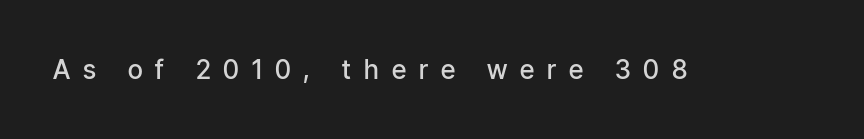
{"italic": "no", "bold": "semi", "underline": "no", "letter_spacing": "wide", "letter_spacing_em": 0.5, "glyph_px": 26}
